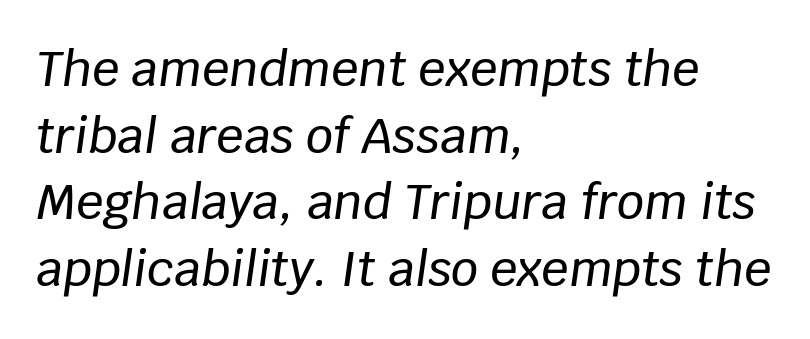
These lines are rendered in a variable-pitch font. The rendering applies a slant to the glyphs. Underline: absent. Reading down the column, the eye jumps a familiar distance to each next line. Words appear dense and cohesive because spacing is normal. Teacher's note: observe the even left margin — that is flush-left alignment.
